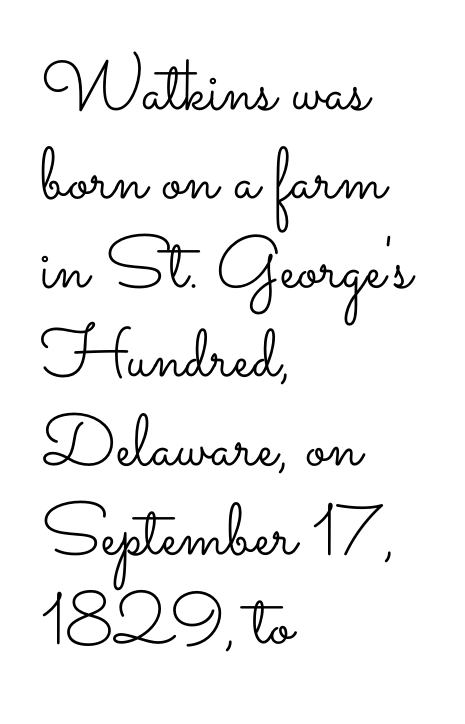
Q: Is the text bold? A: No.
Q: Is the text italic (slanted)? A: Yes.
Q: Is the text underlined? A: No.
Q: How is the paragraph aligned? A: Left-aligned.
Q: Is the spacing between letters normal or unusually wide? A: Normal.
Q: Width (condensed, normal, or wide)? A: Wide.
Q: Stroke contrast? A: Low.
Q: x-height? A: Small.
Q: Monospaced? A: No.
